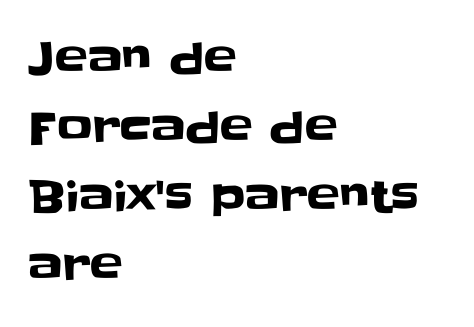
Q: Is the text italic (slanted)? A: No, it is upright.
Q: Is the typeface a serif or a sans-serif typeface? A: Sans-serif.
Q: Is the text underlined? A: No.
Q: How is the paragraph aligned? A: Left-aligned.
Q: Is the spacing between letters normal or unusually wide? A: Normal.
Q: Is the spacing between lines tight, normal or loose? A: Normal.
Q: Width (condensed, normal, or wide)? A: Normal.
Q: Stroke contrast? A: Low.
Q: x-height? A: Large.
Q: Monospaced? A: No.
